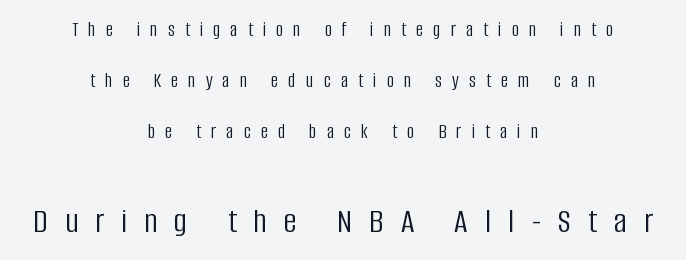
Q: Is the text bold? A: No.
Q: Is the text italic (slanted)? A: No, it is upright.
Q: Is the typeface a serif or a sans-serif typeface? A: Sans-serif.
Q: Is the text underlined? A: No.
Q: How is the paragraph aligned? A: Centered.
Q: Is the spacing between letters normal or unusually wide? A: Unusually wide.
Q: Is the spacing between lines tight, normal or loose? A: Loose.
Q: Which block of text is set in a larger size, the first (top) or the second (bottom)? A: The second (bottom) one.
Q: Width (condensed, normal, or wide)? A: Condensed.
Q: Stroke contrast? A: Low.
Q: x-height? A: Large.
Q: Monospaced? A: No.
